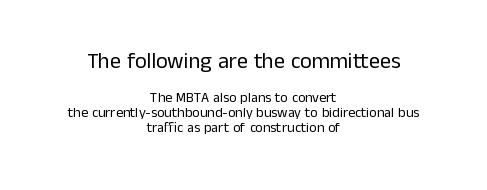
The image shows 22 px text type, upright; set centered, tight line spacing (1.04x), normal letter spacing, not underlined; the first (top) block is 1.57x larger.
